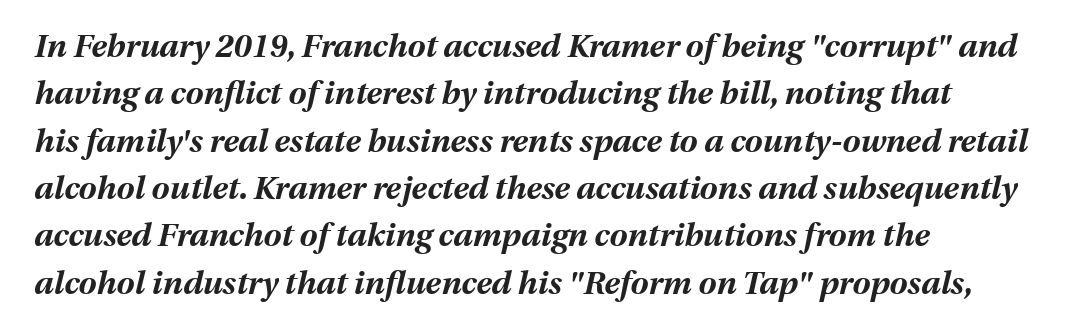
The image shows 32 px bold type, italic (leaning right); set left-aligned, normal line spacing (1.48x), normal letter spacing, not underlined; medium stroke contrast and a medium x-height.
